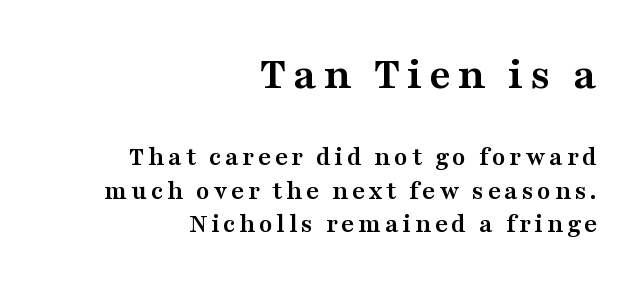
Q: Is the text bold? A: Yes.
Q: Is the text italic (slanted)? A: No, it is upright.
Q: Is the typeface a serif or a sans-serif typeface? A: Serif.
Q: Is the text underlined? A: No.
Q: How is the paragraph aligned? A: Right-aligned.
Q: Which block of text is set in a larger size, the first (top) or the second (bottom)? A: The first (top) one.
Q: Width (condensed, normal, or wide)? A: Wide.
Q: Stroke contrast? A: Medium.
Q: x-height? A: Medium.
Q: Monospaced? A: No.
